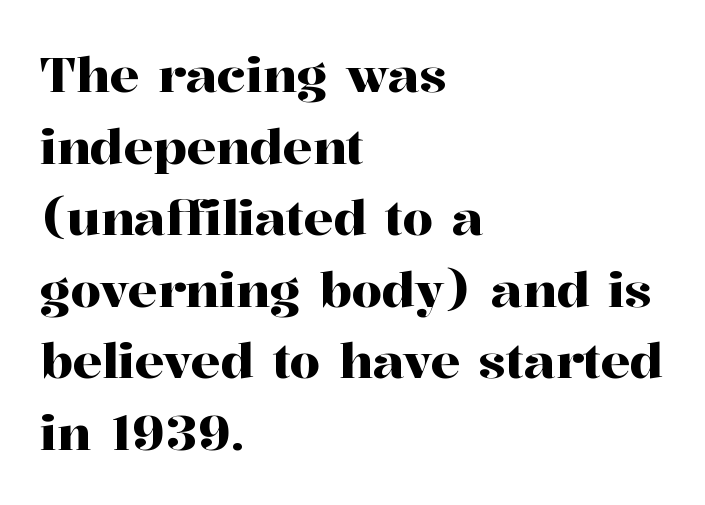
Q: Is the text italic (slanted)? A: No, it is upright.
Q: Is the typeface a serif or a sans-serif typeface? A: Serif.
Q: Is the text underlined? A: No.
Q: How is the paragraph aligned? A: Left-aligned.
Q: Is the spacing between letters normal or unusually wide? A: Normal.
Q: Is the spacing between lines tight, normal or loose? A: Normal.
Q: Width (condensed, normal, or wide)? A: Normal.
Q: Stroke contrast? A: High.
Q: x-height? A: Medium.
Q: Monospaced? A: No.
